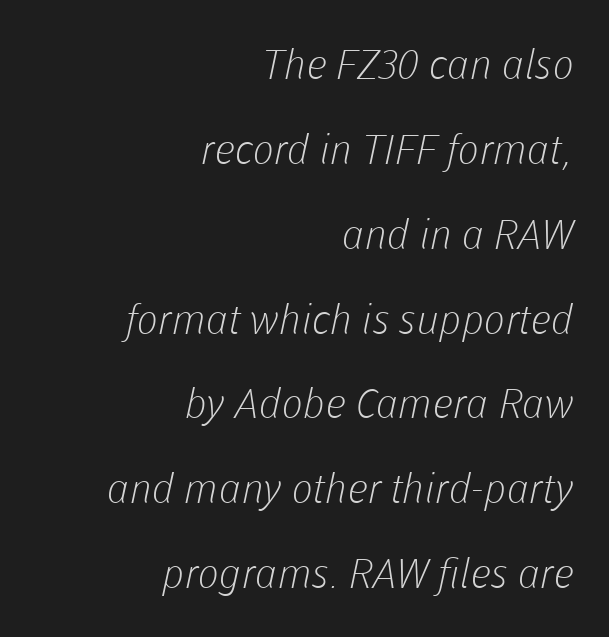
Q: Is the text bold? A: No.
Q: Is the typeface a serif or a sans-serif typeface? A: Sans-serif.
Q: Is the text underlined? A: No.
Q: How is the paragraph aligned? A: Right-aligned.
Q: Is the spacing between letters normal or unusually wide? A: Normal.
Q: Is the spacing between lines tight, normal or loose? A: Loose.
Q: Width (condensed, normal, or wide)? A: Normal.
Q: Stroke contrast? A: Low.
Q: x-height? A: Medium.
Q: Monospaced? A: No.
